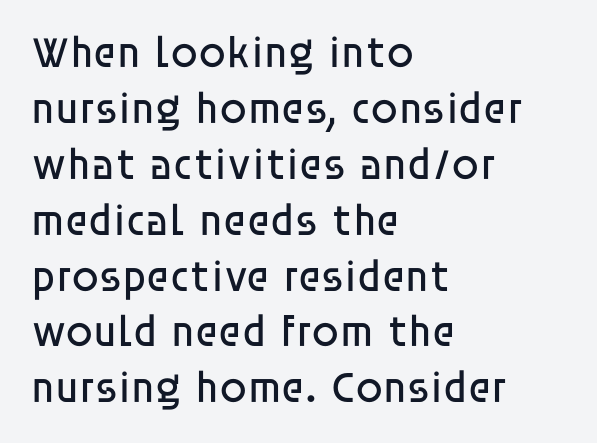
The font is comparable to plain body text, perhaps lighter. The letters carry no serifs — their stems end cleanly without finishing strokes. If you drew a line through each stem, it would be perfectly vertical. Just letters on the line, the space beneath them empty. The gaps between neighbouring characters are ordinary and unremarkable.
